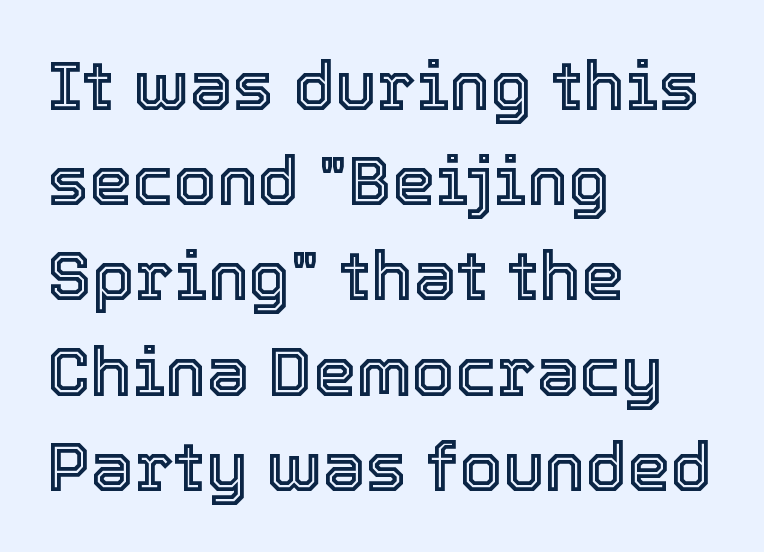
Q: Is the text italic (slanted)? A: No, it is upright.
Q: Is the text underlined? A: No.
Q: How is the paragraph aligned? A: Left-aligned.
Q: Is the spacing between letters normal or unusually wide? A: Normal.
Q: Is the spacing between lines tight, normal or loose? A: Normal.
Q: Width (condensed, normal, or wide)? A: Normal.
Q: x-height? A: Medium.
Q: Monospaced? A: No.
